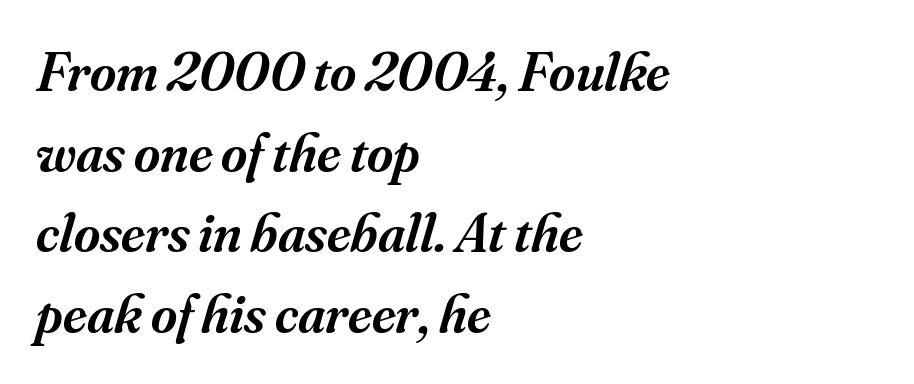
Q: Is the text bold? A: Semi-bold.
Q: Is the text italic (slanted)? A: Yes, it leans right by about 16 degrees.
Q: Is the typeface a serif or a sans-serif typeface? A: Serif.
Q: Is the text underlined? A: No.
Q: How is the paragraph aligned? A: Left-aligned.
Q: Is the spacing between letters normal or unusually wide? A: Normal.
Q: Is the spacing between lines tight, normal or loose? A: Normal.
Q: Width (condensed, normal, or wide)? A: Normal.
Q: Stroke contrast? A: Medium.
Q: x-height? A: Small.
Q: Monospaced? A: No.
